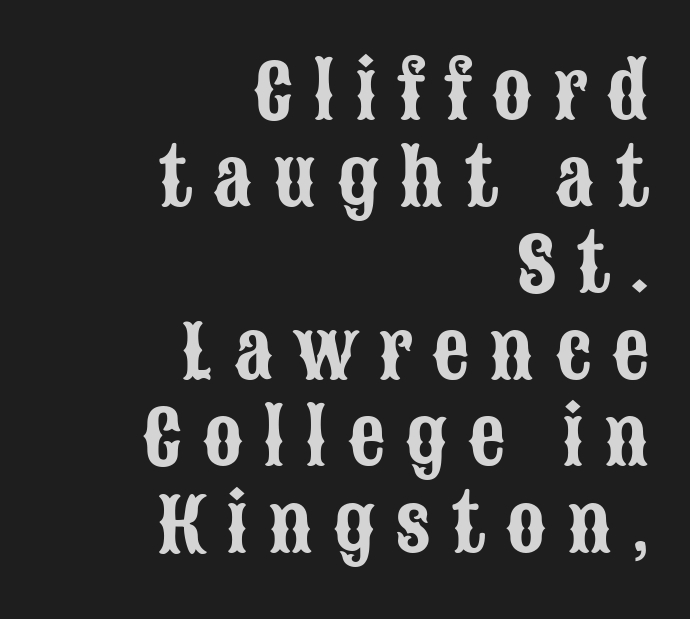
Ascenders rise straight up at ninety degrees. The passage shown is typed in a proportional face where columns would drift. The font family rendered here belongs to the sans-serif group. Words float on clear page, feet unadorned. How are the letters spaced? Widely, with obvious added tracking.
